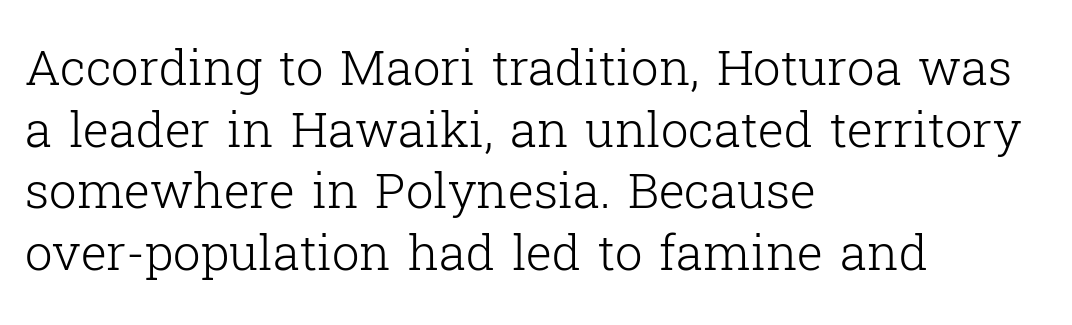
Q: Is the text bold? A: No.
Q: Is the text italic (slanted)? A: No, it is upright.
Q: Is the typeface a serif or a sans-serif typeface? A: Serif.
Q: Is the text underlined? A: No.
Q: How is the paragraph aligned? A: Left-aligned.
Q: Is the spacing between letters normal or unusually wide? A: Normal.
Q: Is the spacing between lines tight, normal or loose? A: Normal.
Q: Width (condensed, normal, or wide)? A: Normal.
Q: Stroke contrast? A: Low.
Q: x-height? A: Medium.
Q: Monospaced? A: No.
